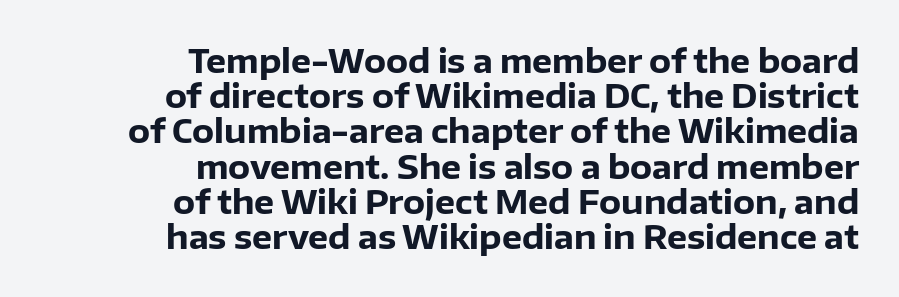
Q: Is the text bold? A: Yes.
Q: Is the text italic (slanted)? A: No, it is upright.
Q: Is the typeface a serif or a sans-serif typeface? A: Sans-serif.
Q: Is the text underlined? A: No.
Q: How is the paragraph aligned? A: Right-aligned.
Q: Is the spacing between letters normal or unusually wide? A: Normal.
Q: Is the spacing between lines tight, normal or loose? A: Tight.
Q: Width (condensed, normal, or wide)? A: Normal.
Q: Stroke contrast? A: Low.
Q: x-height? A: Medium.
Q: Monospaced? A: No.
